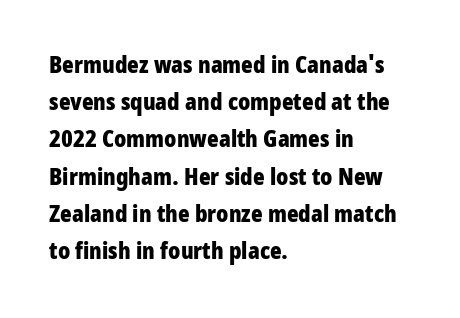
The passage shown has conventional tracking throughout. Underline: absent. The lines in this sample share a left origin and differ only in where they stop. These lines carry a lot of weight — the face is fully bold. Leading: standard. Characters remain perfectly vertical along every line.
